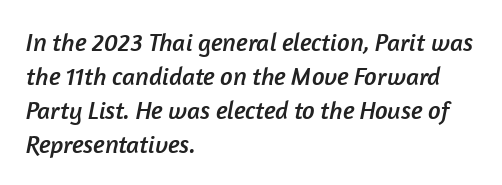
The paragraph shown leans on its left margin. Short note: letters normally spaced. Unmarked baselines from the first word to the last. Line spacing here is normal.
